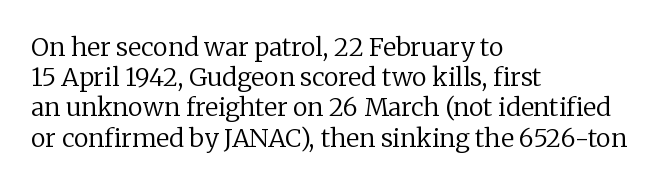
Q: Is the text bold? A: No.
Q: Is the text italic (slanted)? A: No, it is upright.
Q: Is the text underlined? A: No.
Q: How is the paragraph aligned? A: Left-aligned.
Q: Is the spacing between letters normal or unusually wide? A: Normal.
